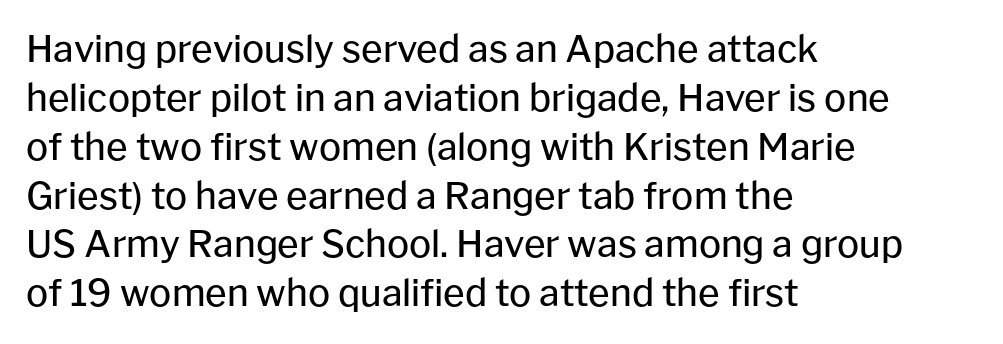
The image shows 37 px regular-weight sans-serif type, upright; set left-aligned, normal line spacing (1.32x), normal letter spacing, not underlined; low stroke contrast and a medium x-height.
